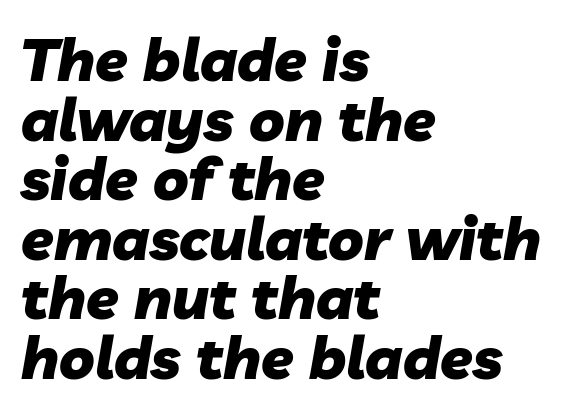
As a designer I'd log this as weight 700, bold. Descenders are the only things crossing below the line. When letters slant like this, we call the style italic. The type is set solid horizontally, with unmodified tracking. Notice how descenders almost collide with the ascenders below — that's tight leading. Proportional: the letters do not fall into vertical columns.
